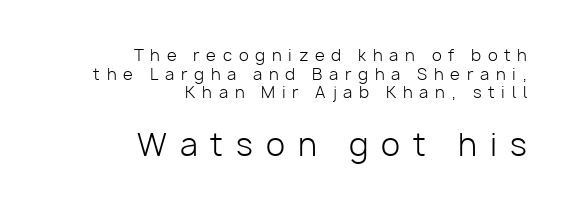
Q: Is the text bold? A: No.
Q: Is the text italic (slanted)? A: No, it is upright.
Q: Is the typeface a serif or a sans-serif typeface? A: Sans-serif.
Q: Is the text underlined? A: No.
Q: How is the paragraph aligned? A: Right-aligned.
Q: Is the spacing between letters normal or unusually wide? A: Unusually wide.
Q: Which block of text is set in a larger size, the first (top) or the second (bottom)? A: The second (bottom) one.
Q: Width (condensed, normal, or wide)? A: Normal.
Q: Stroke contrast? A: Low.
Q: x-height? A: Medium.
Q: Monospaced? A: No.
